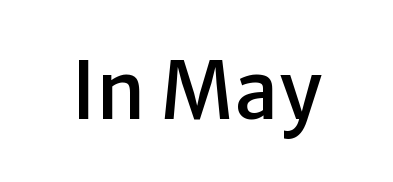
If you drew a line through each stem, it would be perfectly vertical. Each letter keeps its own natural width here, so spacing adapts to shape. The space beneath each line is pristine and unruled. Characters follow at the spacing the type designer built in. Stroke terminals: plain, sans-serif.
